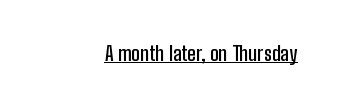
The image shows 20 px text type, upright; set normal letter spacing, underlined.
